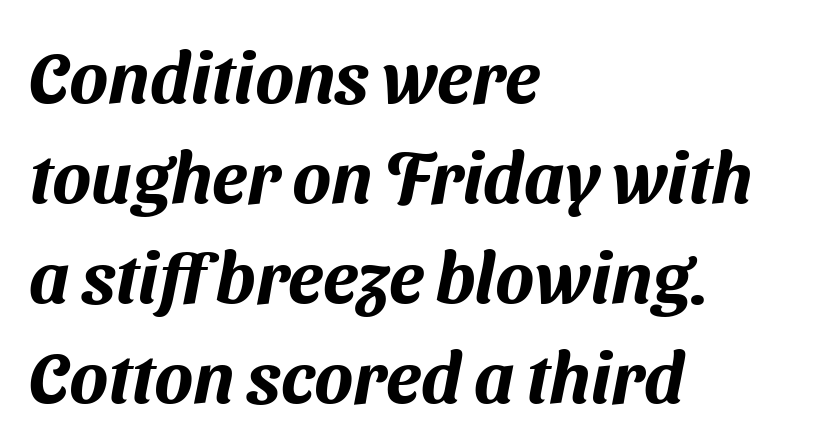
This sample uses a sans-serif face. This sample has the flowing, uneven cadence of proportional lettering. Rows of type keep a routine distance in the vertical direction. The strip under each line holds only bare page. Visually the block forms a straight wall on the left and a jagged coastline on the right. The line texture is even and compact thanks to regular tracking.
